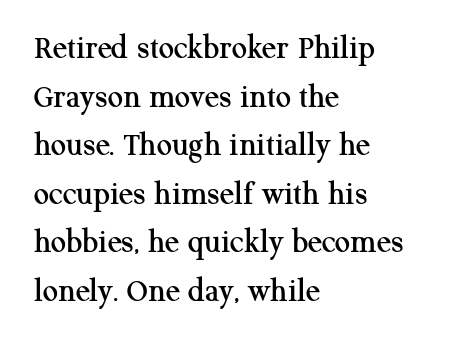
The image shows 34 px serif type, upright; set left-aligned, normal line spacing (1.43x), normal letter spacing, not underlined; medium stroke contrast and a medium x-height.
